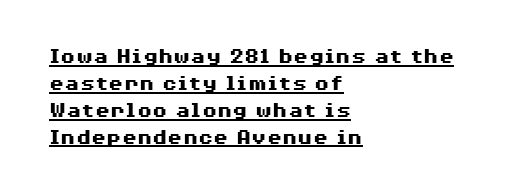
{"italic": "no", "bold": "yes", "underline": "yes", "align": "left", "line_spacing_ratio": 1.22, "letter_spacing": "normal", "letter_spacing_em": 0.0, "glyph_px": 22}
